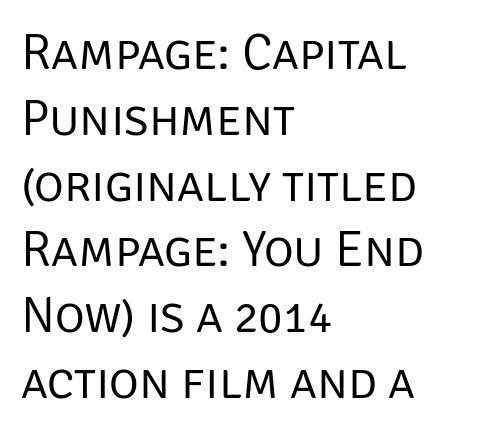
The image shows 51 px regular-weight sans-serif type, upright; set left-aligned, normal line spacing (1.29x), normal letter spacing, not underlined; low stroke contrast and a large x-height.
